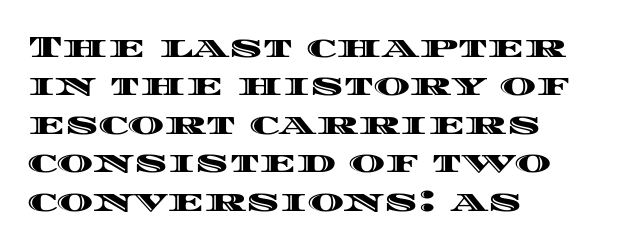
This sample has the flowing, uneven cadence of proportional lettering. The lettering stays uniformly vertical, giving the passage a roman look. Check the space under the baseline: it is left empty. Compared with typical body copy, the letter spacing here is the same.
